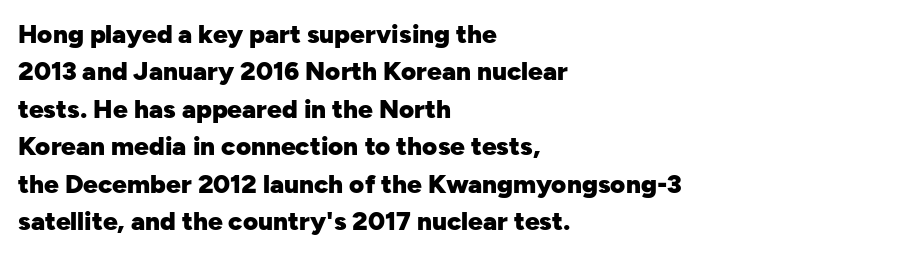
When letters stand straight like this, we call the style roman or upright. A clean baseline with only descenders dipping below it. Horizontally, the lines are justified to the leading edge only. Is there much room between lines? A standard amount, neither cramped nor airy.
